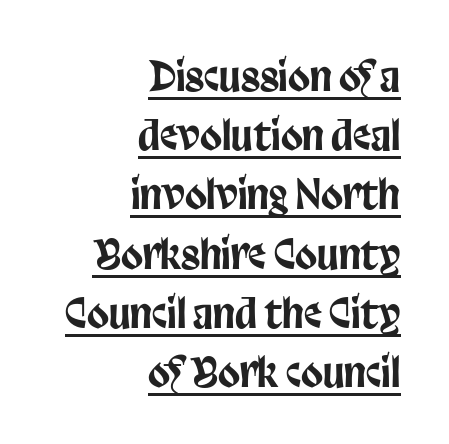
Q: Is the text italic (slanted)? A: No, it is upright.
Q: Is the typeface a serif or a sans-serif typeface? A: Sans-serif.
Q: Is the text underlined? A: Yes.
Q: How is the paragraph aligned? A: Right-aligned.
Q: Is the spacing between letters normal or unusually wide? A: Normal.
Q: Is the spacing between lines tight, normal or loose? A: Normal.
Q: Width (condensed, normal, or wide)? A: Condensed.
Q: Stroke contrast? A: Low.
Q: x-height? A: Large.
Q: Monospaced? A: No.
